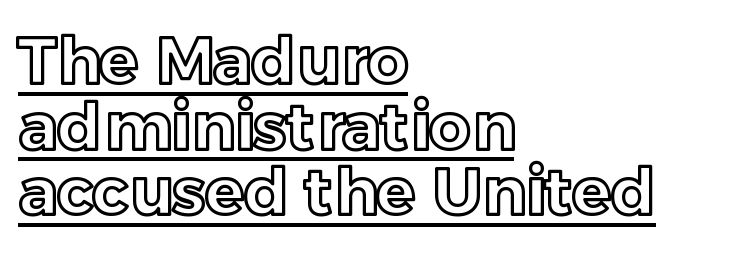
Q: Is the text italic (slanted)? A: No, it is upright.
Q: Is the text underlined? A: Yes.
Q: How is the paragraph aligned? A: Left-aligned.
Q: Is the spacing between letters normal or unusually wide? A: Normal.
Q: Is the spacing between lines tight, normal or loose? A: Tight.
Q: Width (condensed, normal, or wide)? A: Normal.
Q: x-height? A: Medium.
Q: Monospaced? A: No.
